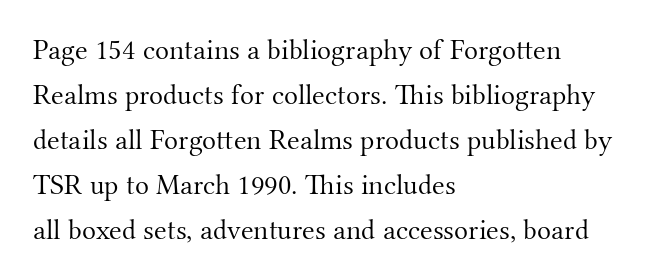
Unmarked baselines from the first word to the last. Spacing between characters is what you'd get straight out of the box. Short and long lines alike share a common starting point at left. Does the lettering tilt? It doesn't — this is upright. The glyphs in this specimen are seriffed.
